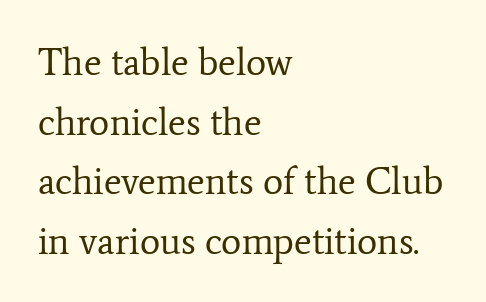
{"serif": "yes", "italic": "no", "bold": "no", "weight": "regular", "width": "normal", "stroke_contrast": "low", "x_height": "medium", "monospaced": "no", "underline": "no", "align": "left", "line_spacing": "normal", "line_spacing_ratio": 1.57, "letter_spacing": "normal", "letter_spacing_em": 0.0, "glyph_px": 38}
